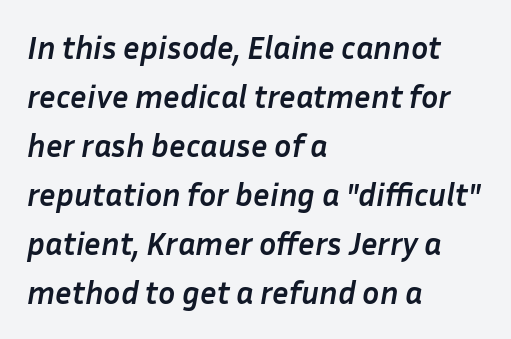
The image shows 32 px semibold type, italic (leaning right); set left-aligned, normal line spacing (1.53x), normal letter spacing, not underlined; low stroke contrast and a medium x-height.
